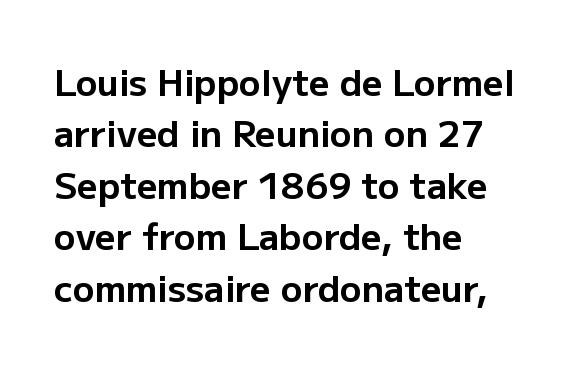
{"serif": "no", "italic": "no", "bold": "yes", "weight": "bold", "width": "normal", "stroke_contrast": "low", "x_height": "medium", "monospaced": "no", "underline": "no", "align": "left", "line_spacing": "normal", "line_spacing_ratio": 1.43, "letter_spacing": "normal", "letter_spacing_em": 0.0, "glyph_px": 36}
